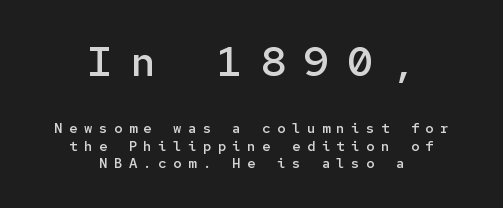
Q: Is the text bold? A: Semi-bold.
Q: Is the text italic (slanted)? A: No, it is upright.
Q: Is the typeface a serif or a sans-serif typeface? A: Sans-serif.
Q: Is the text underlined? A: No.
Q: How is the paragraph aligned? A: Centered.
Q: Is the spacing between letters normal or unusually wide? A: Unusually wide.
Q: Is the spacing between lines tight, normal or loose? A: Normal.
Q: Which block of text is set in a larger size, the first (top) or the second (bottom)? A: The first (top) one.
Q: Width (condensed, normal, or wide)? A: Normal.
Q: Stroke contrast? A: Low.
Q: x-height? A: Medium.
Q: Monospaced? A: Yes.
